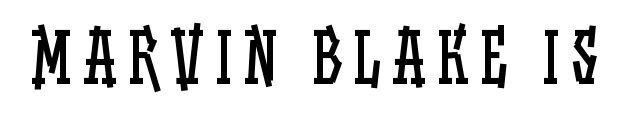
Q: Is the text bold? A: No.
Q: Is the text italic (slanted)? A: No, it is upright.
Q: Is the text underlined? A: No.
Q: Width (condensed, normal, or wide)? A: Condensed.
Q: Stroke contrast? A: Low.
Q: x-height? A: Large.
Q: Monospaced? A: No.
